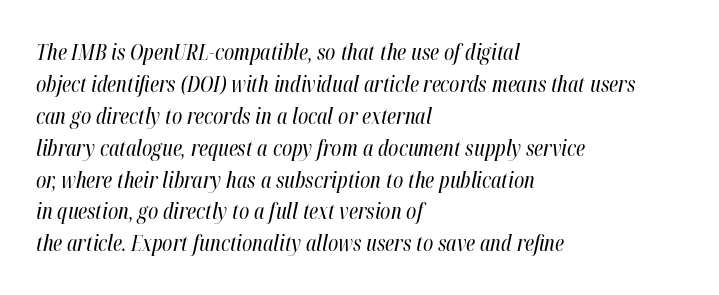
The image shows 22 px text type, italic (leaning right); set left-aligned, normal line spacing (1.45x), normal letter spacing, not underlined.
